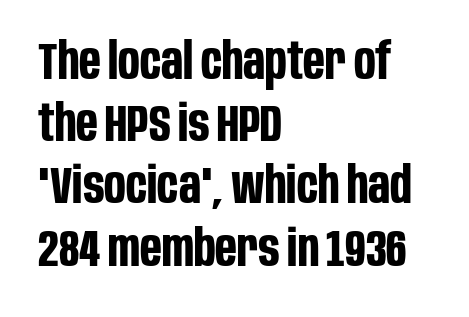
This rendering leaves character spacing at its baseline value. Letterform terminals end flat and unadorned throughout the passage. You could not count columns in this text — the font is proportionally spaced. Look at the stroke-to-counter ratio: heavy, a bold.
